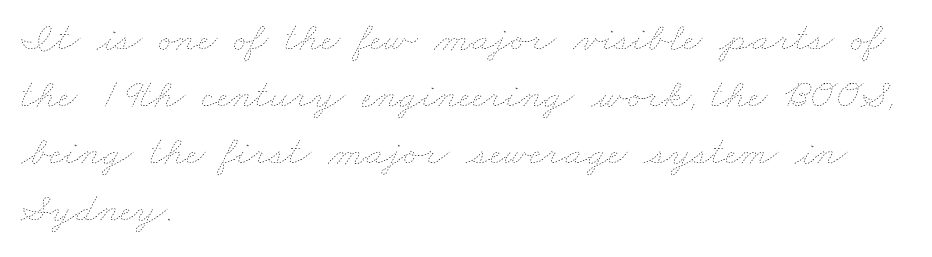
The image shows 42 px thin, wide type; set left-aligned, normal line spacing (1.36x), normal letter spacing, not underlined; low stroke contrast and a small x-height.
